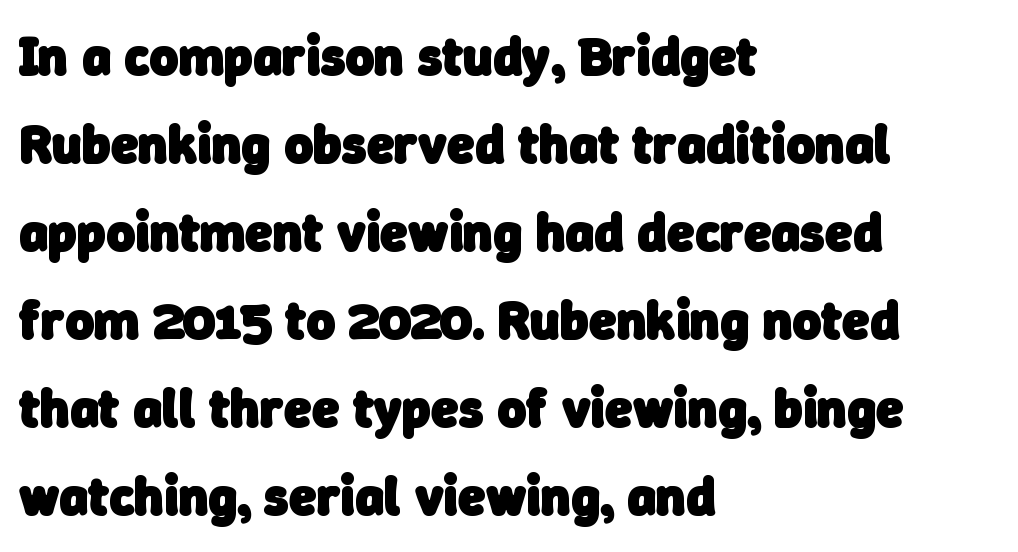
{"serif": "no", "bold": "yes", "weight": "heavy", "width": "normal", "stroke_contrast": "low", "x_height": "medium", "monospaced": "no", "underline": "no", "align": "left", "line_spacing": "normal", "line_spacing_ratio": 1.6, "letter_spacing": "normal", "letter_spacing_em": 0.0, "glyph_px": 55}
